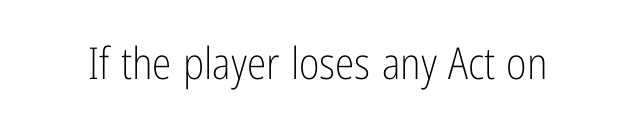
These lines are rendered in a variable-pitch font. How are the letters spaced? Ordinarily, with no added tracking. The font's upright variant was chosen for this text. The letters look calm and open, with moderate or lighter stems. Only glyphs here, with clear space below each row. In terms of letterform style, serifs are entirely absent.
